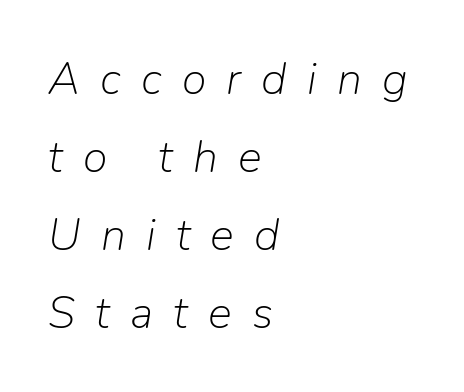
Characters follow at a spacing far wider than the type designer built in. Unmarked baselines from the first word to the last. Nothing heavy about these letters — not bold at all. The face used here has a pronounced slope to its letters. The face used here is proportionally spaced, like ordinary book or web type. Where is the straight margin? On the left.
